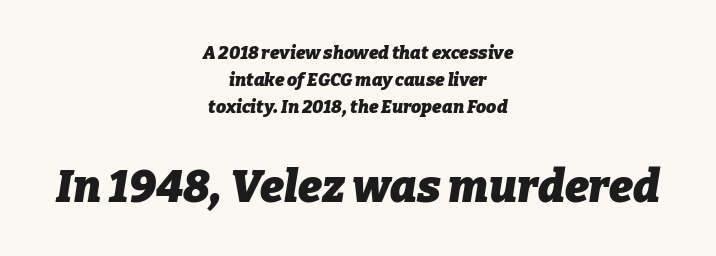
Q: Is the text bold? A: Yes.
Q: Is the text italic (slanted)? A: Yes, it leans right by about 9 degrees.
Q: Is the text underlined? A: No.
Q: How is the paragraph aligned? A: Centered.
Q: Is the spacing between letters normal or unusually wide? A: Normal.
Q: Is the spacing between lines tight, normal or loose? A: Normal.
Q: Which block of text is set in a larger size, the first (top) or the second (bottom)? A: The second (bottom) one.
Q: Width (condensed, normal, or wide)? A: Normal.
Q: Stroke contrast? A: Low.
Q: x-height? A: Medium.
Q: Monospaced? A: No.
